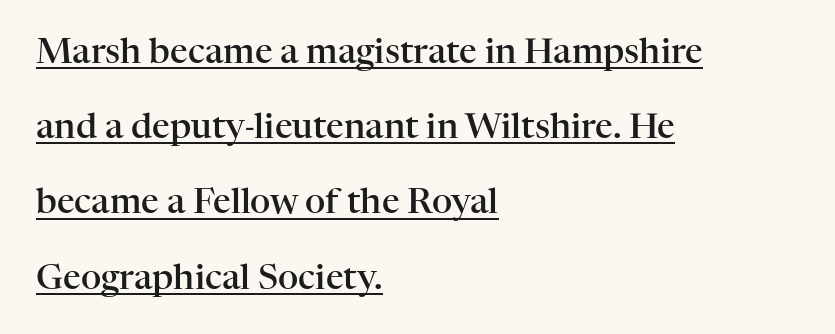
Q: Is the text bold? A: Semi-bold.
Q: Is the text italic (slanted)? A: No, it is upright.
Q: Is the typeface a serif or a sans-serif typeface? A: Serif.
Q: Is the text underlined? A: Yes.
Q: How is the paragraph aligned? A: Left-aligned.
Q: Is the spacing between letters normal or unusually wide? A: Normal.
Q: Is the spacing between lines tight, normal or loose? A: Loose.
Q: Width (condensed, normal, or wide)? A: Normal.
Q: Stroke contrast? A: High.
Q: x-height? A: Medium.
Q: Monospaced? A: No.
